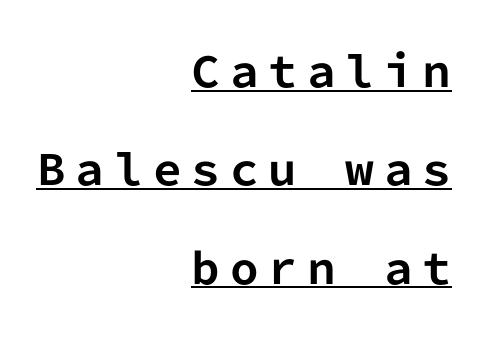
A flush-right, rag-left setting is used for this passage. Inter-character spacing is expanded well beyond the font's built-in metrics. Baseline-to-baseline distance is far greater than the letter height. Nope, no serifs anywhere on these letters. Typographic density is high because the face is bold.
